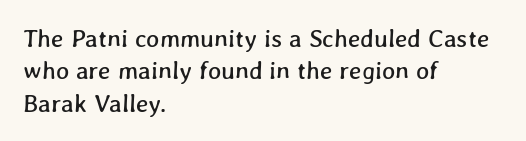
Q: Is the text underlined? A: No.
Q: How is the paragraph aligned? A: Left-aligned.
Q: Is the spacing between letters normal or unusually wide? A: Normal.
Q: Is the spacing between lines tight, normal or loose? A: Normal.
